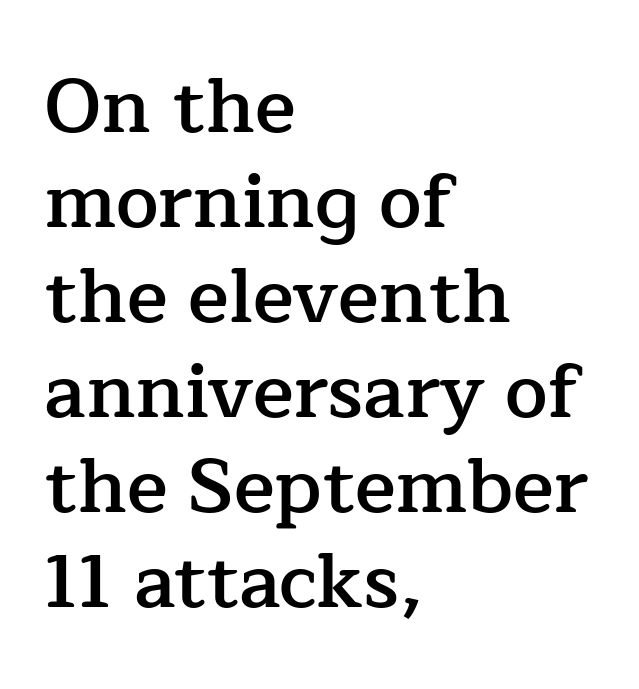
Q: Is the text bold? A: Semi-bold.
Q: Is the text italic (slanted)? A: No, it is upright.
Q: Is the typeface a serif or a sans-serif typeface? A: Serif.
Q: Is the text underlined? A: No.
Q: How is the paragraph aligned? A: Left-aligned.
Q: Is the spacing between letters normal or unusually wide? A: Normal.
Q: Is the spacing between lines tight, normal or loose? A: Normal.
Q: Width (condensed, normal, or wide)? A: Normal.
Q: Stroke contrast? A: Low.
Q: x-height? A: Medium.
Q: Monospaced? A: No.
